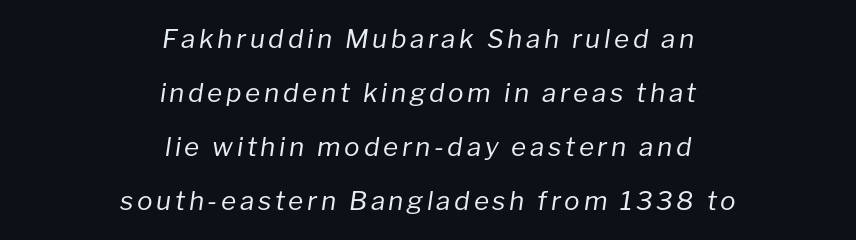
Emphasis-style slanted type is in use. The line-height multiplier appears high, well above default. A student would call this center alignment; a typographer would say set centered. Rule under the text: the space is simply empty. No chunkiness to these letters — they're not bold.
